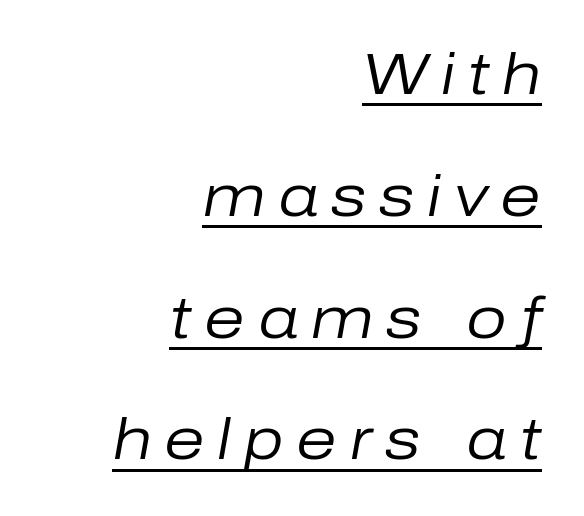
The image shows 58 px regular-weight type, italic (leaning right); set right-aligned, loose line spacing (2.1x), unusually wide letter spacing (+0.22 em), underlined; low stroke contrast and a medium x-height.
